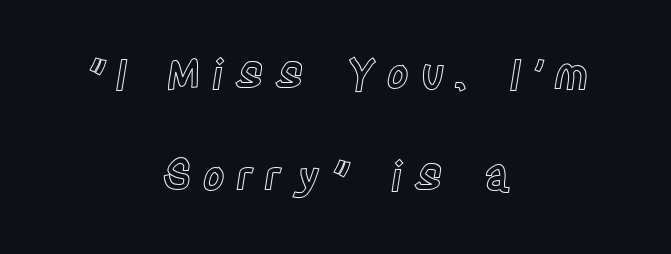
The image shows 42 px condensed type; set centered, loose line spacing (2.44x), unusually wide letter spacing (+0.27 em), not underlined; a large x-height.
